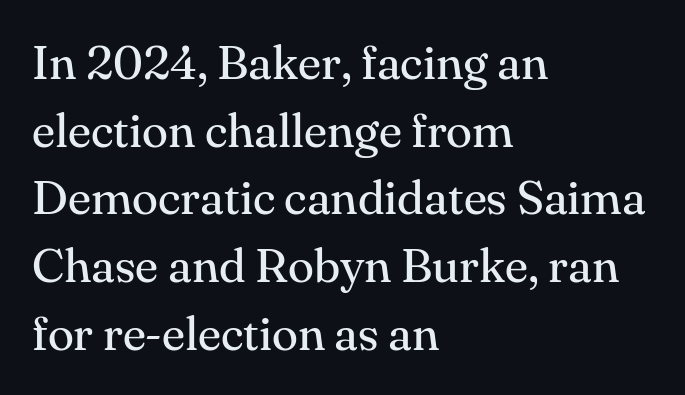
The image shows 48 px regular-weight serif type, upright; set left-aligned, normal line spacing (1.41x), normal letter spacing, not underlined; medium stroke contrast and a small x-height.
